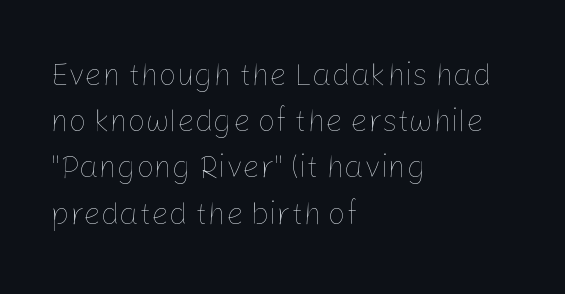
{"italic": "no", "bold": "no", "weight": "thin", "width": "normal", "stroke_contrast": "low", "x_height": "medium", "monospaced": "no", "underline": "no", "align": "left", "line_spacing": "normal", "line_spacing_ratio": 1.49, "letter_spacing": "normal", "letter_spacing_em": 0.0, "glyph_px": 31}
